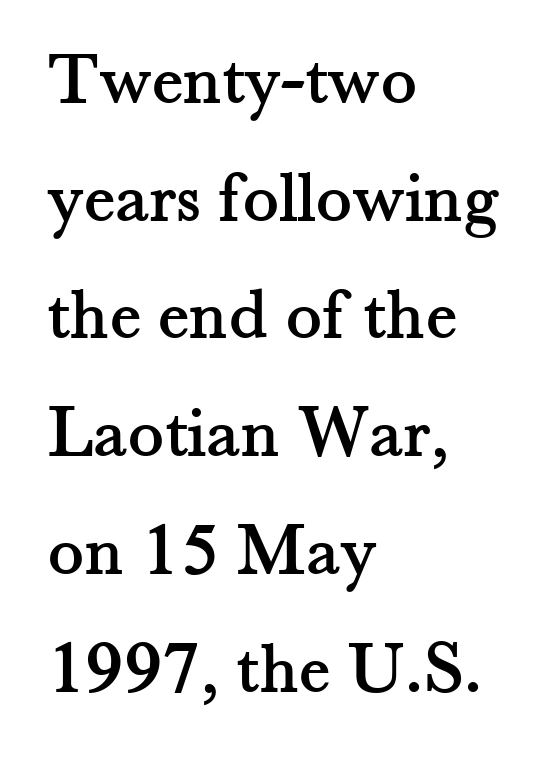
{"serif": "yes", "italic": "no", "width": "normal", "stroke_contrast": "medium", "x_height": "small", "monospaced": "no", "underline": "no", "align": "left", "line_spacing": "normal", "line_spacing_ratio": 1.57, "letter_spacing": "normal", "letter_spacing_em": 0.0, "glyph_px": 75}
